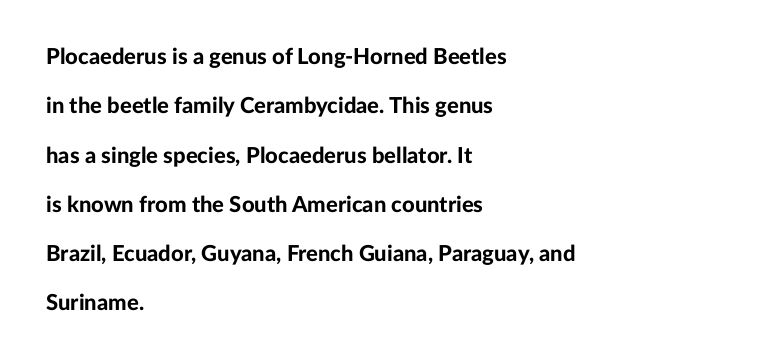
{"italic": "no", "bold": "yes", "underline": "no", "align": "left", "line_spacing": "loose", "line_spacing_ratio": 2.24, "letter_spacing": "normal", "letter_spacing_em": 0.0, "glyph_px": 22}
